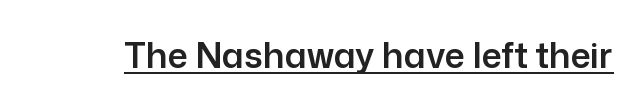
{"serif": "no", "italic": "no", "width": "normal", "stroke_contrast": "low", "x_height": "medium", "monospaced": "no", "underline": "yes", "letter_spacing": "normal", "letter_spacing_em": 0.0, "glyph_px": 35}
